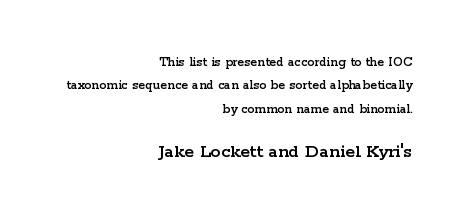
What stands out about the letter spacing? Nothing — it is the standard amount. No italicization has been applied; the sample stays upright. Only glyphs here, with clear space below each row. In terms of leading, this rendering sits right in the middle. Scale increases going downward across the two blocks. Notice how the passage keeps a crisp vertical edge on the right only.
